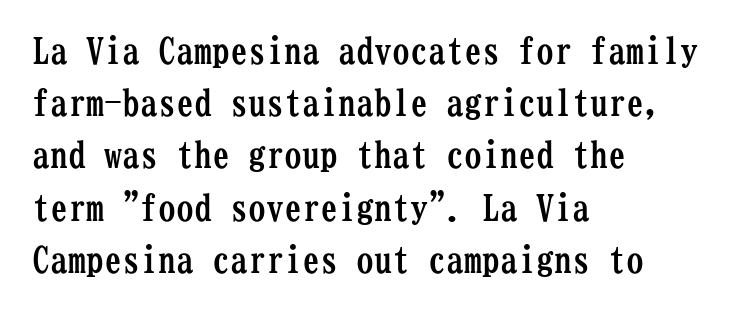
{"serif": "yes", "italic": "no", "bold": "yes", "weight": "semibold", "width": "condensed", "stroke_contrast": "low", "x_height": "medium", "monospaced": "yes", "underline": "no", "align": "left", "line_spacing": "normal", "line_spacing_ratio": 1.45, "letter_spacing": "normal", "letter_spacing_em": 0.0, "glyph_px": 36}
